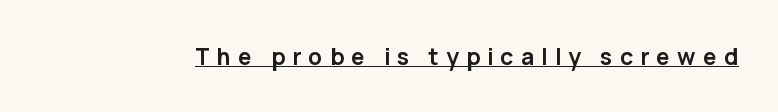
{"italic": "no", "bold": "yes", "underline": "yes", "letter_spacing": "wide", "letter_spacing_em": 0.31, "glyph_px": 23}
